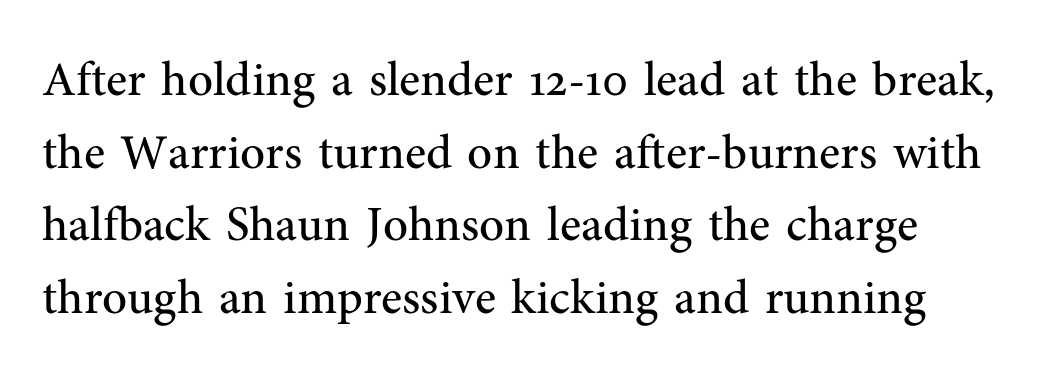
The rendering keeps characters at their native spacing. Each letter keeps its own natural width here, so spacing adapts to shape. Note: serifs present on the glyphs. No heavy texture on the line: the type isn't bold.
